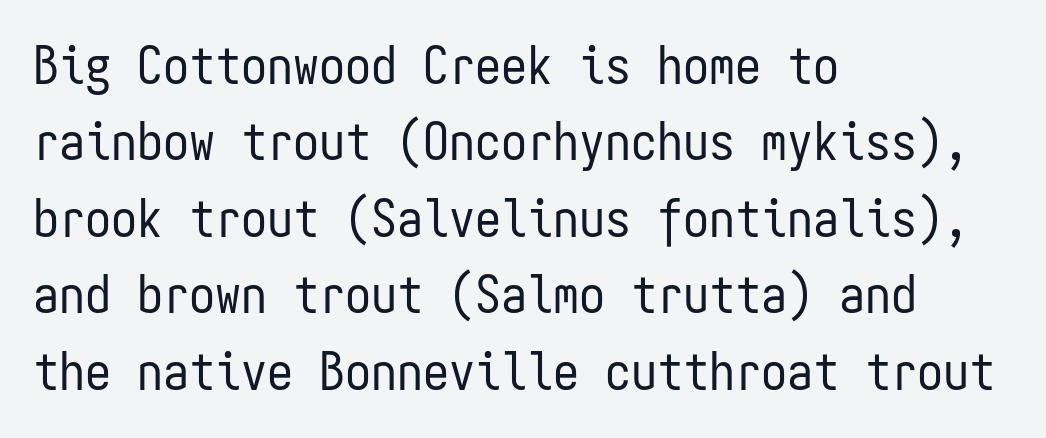
{"serif": "no", "italic": "no", "bold": "no", "weight": "regular", "width": "condensed", "stroke_contrast": "low", "x_height": "medium", "monospaced": "yes", "underline": "no", "align": "left", "line_spacing": "normal", "line_spacing_ratio": 1.47, "letter_spacing": "normal", "letter_spacing_em": 0.0, "glyph_px": 52}
